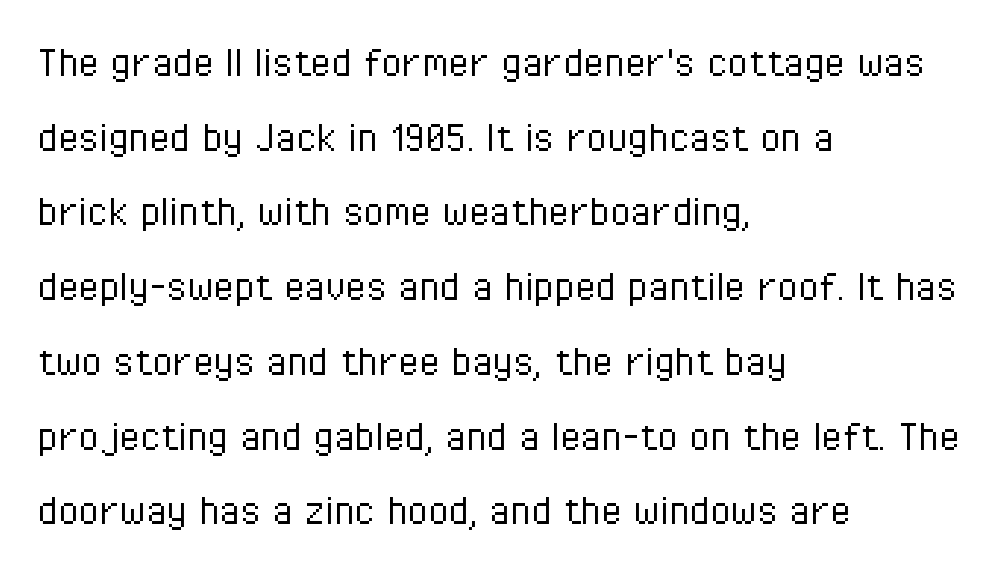
Q: Is the text bold? A: No.
Q: Is the text italic (slanted)? A: No, it is upright.
Q: Is the typeface a serif or a sans-serif typeface? A: Sans-serif.
Q: Is the text underlined? A: No.
Q: How is the paragraph aligned? A: Left-aligned.
Q: Is the spacing between letters normal or unusually wide? A: Normal.
Q: Is the spacing between lines tight, normal or loose? A: Normal.
Q: Width (condensed, normal, or wide)? A: Condensed.
Q: Stroke contrast? A: Low.
Q: x-height? A: Medium.
Q: Monospaced? A: No.
